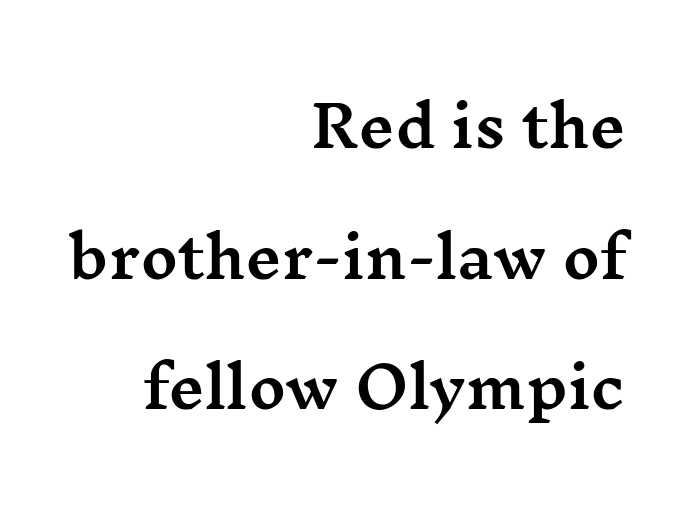
Line spacing here is loose. Think of a printed novel: that variable character pitch is what you see here. Leftover space on each line is placed entirely before the opening word. No word sits above an underline. Font category for this specimen: serif. The passage shown has conventional tracking throughout.
